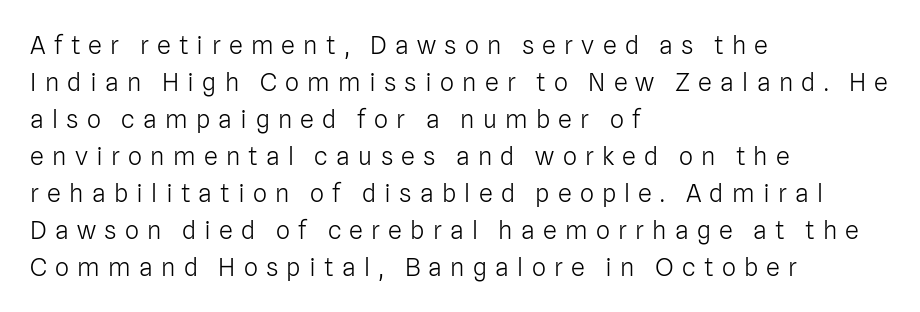
The image shows 25 px text type, upright; set left-aligned, normal line spacing (1.48x), unusually wide letter spacing (+0.33 em), not underlined.
